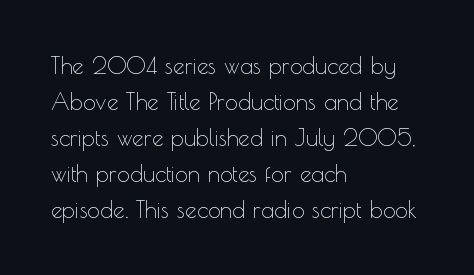
Q: Is the text bold? A: No.
Q: Is the text italic (slanted)? A: No, it is upright.
Q: Is the text underlined? A: No.
Q: How is the paragraph aligned? A: Left-aligned.
Q: Is the spacing between letters normal or unusually wide? A: Normal.
Q: Is the spacing between lines tight, normal or loose? A: Normal.
